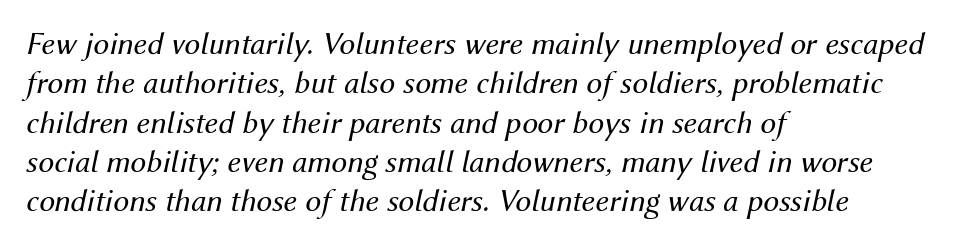
The image shows 32 px regular-weight type, italic (leaning right); set left-aligned, line spacing 1.23x, normal letter spacing, not underlined; medium stroke contrast and a medium x-height.
